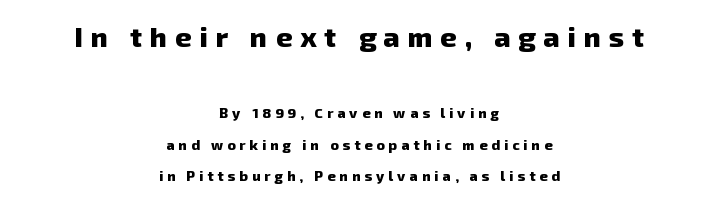
The image shows 28 px heavy sans-serif type; set centered, loose line spacing (2.25x), unusually wide letter spacing (+0.29 em), not underlined; the first (top) block is 2.0x larger; low stroke contrast and a medium x-height.
